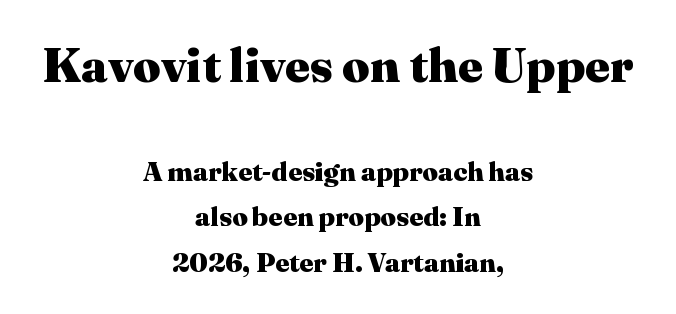
The image shows 48 px heavy serif type, upright; set centered, normal line spacing (1.68x), normal letter spacing, not underlined; the first (top) block is 1.78x larger; medium stroke contrast and a medium x-height.
